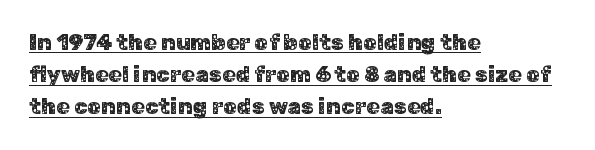
{"italic": "no", "underline": "yes", "align": "left", "line_spacing": "normal", "line_spacing_ratio": 1.46, "letter_spacing": "normal", "letter_spacing_em": 0.0, "glyph_px": 22}
